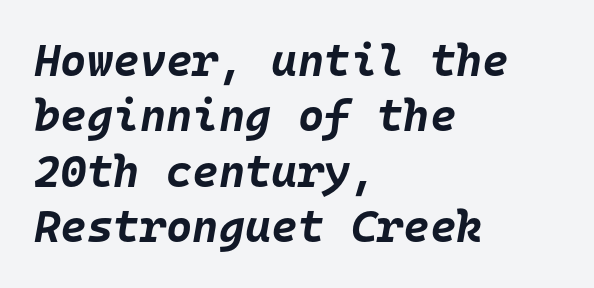
Q: Is the text bold? A: Yes.
Q: Is the text italic (slanted)? A: Yes, it leans right by about 10 degrees.
Q: Is the text underlined? A: No.
Q: How is the paragraph aligned? A: Left-aligned.
Q: Is the spacing between letters normal or unusually wide? A: Normal.
Q: Width (condensed, normal, or wide)? A: Normal.
Q: Stroke contrast? A: Low.
Q: x-height? A: Large.
Q: Monospaced? A: Yes.
